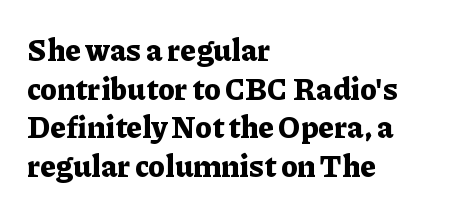
{"serif": "yes", "italic": "no", "bold": "yes", "weight": "bold", "width": "normal", "stroke_contrast": "low", "x_height": "medium", "monospaced": "no", "underline": "no", "align": "left", "line_spacing": "normal", "line_spacing_ratio": 1.29, "letter_spacing": "normal", "letter_spacing_em": 0.0, "glyph_px": 30}
